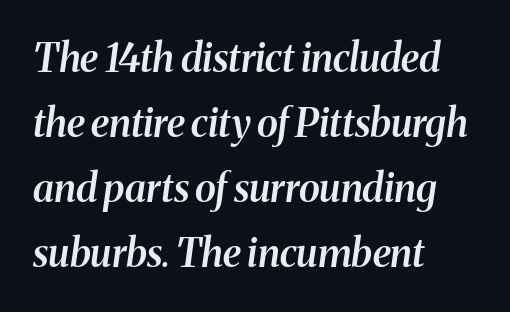
{"serif": "yes", "italic": "yes", "lean": "right", "slant_degrees": 8, "bold": "semi", "weight": "semibold", "width": "normal", "stroke_contrast": "medium", "x_height": "medium", "monospaced": "no", "underline": "no", "align": "left", "line_spacing": "normal", "line_spacing_ratio": 1.67, "letter_spacing": "normal", "letter_spacing_em": 0.0, "glyph_px": 39}
